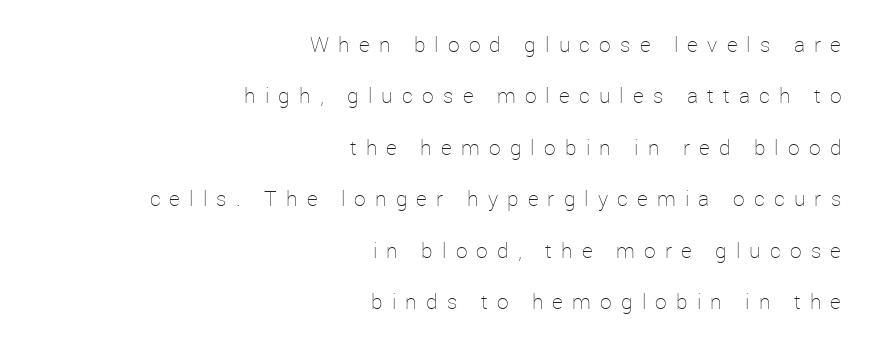
Q: Is the text bold? A: No.
Q: Is the text italic (slanted)? A: No, it is upright.
Q: Is the text underlined? A: No.
Q: How is the paragraph aligned? A: Right-aligned.
Q: Is the spacing between letters normal or unusually wide? A: Unusually wide.
Q: Is the spacing between lines tight, normal or loose? A: Loose.
